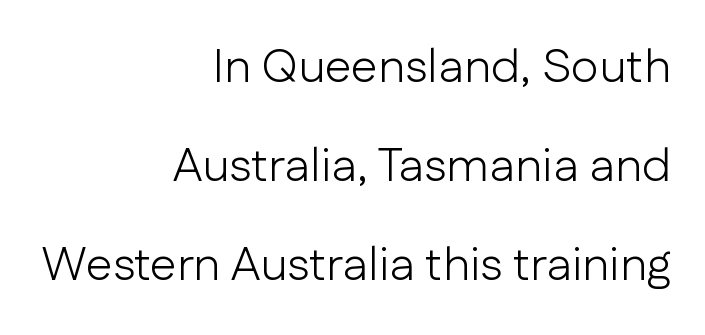
{"serif": "no", "italic": "no", "bold": "no", "weight": "light", "width": "normal", "stroke_contrast": "low", "x_height": "medium", "monospaced": "no", "underline": "no", "align": "right", "line_spacing": "loose", "line_spacing_ratio": 2.06, "letter_spacing": "normal", "letter_spacing_em": 0.0, "glyph_px": 48}
